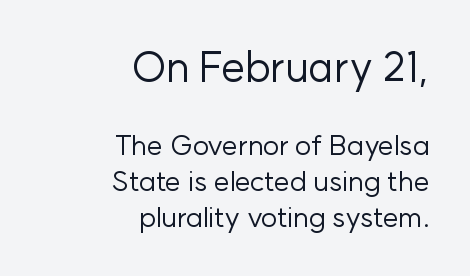
{"serif": "no", "italic": "no", "bold": "no", "weight": "regular", "width": "normal", "stroke_contrast": "low", "x_height": "medium", "monospaced": "no", "underline": "no", "align": "right", "line_spacing": "normal", "line_spacing_ratio": 1.28, "letter_spacing": "normal", "letter_spacing_em": 0.0, "larger_block": "first", "size_ratio": 1.5, "glyph_px": 42}
